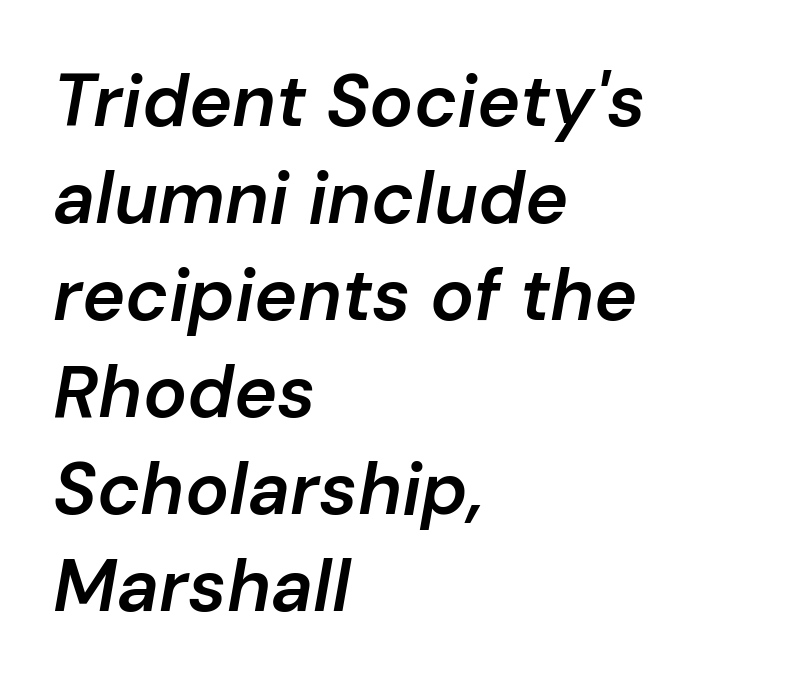
The image shows 73 px semibold type, italic (leaning right); set left-aligned, normal line spacing (1.33x), normal letter spacing, not underlined; low stroke contrast and a medium x-height.
